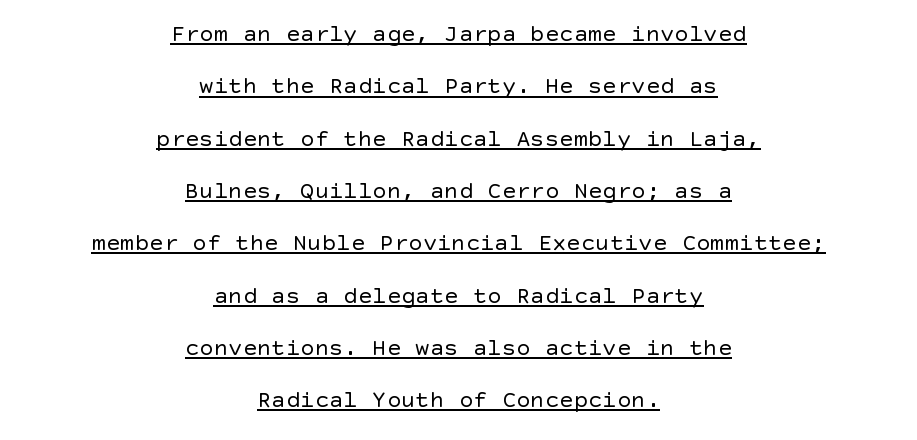
{"italic": "no", "bold": "no", "underline": "yes", "align": "center", "line_spacing": "loose", "line_spacing_ratio": 2.18, "letter_spacing": "normal", "letter_spacing_em": 0.0, "glyph_px": 24}
